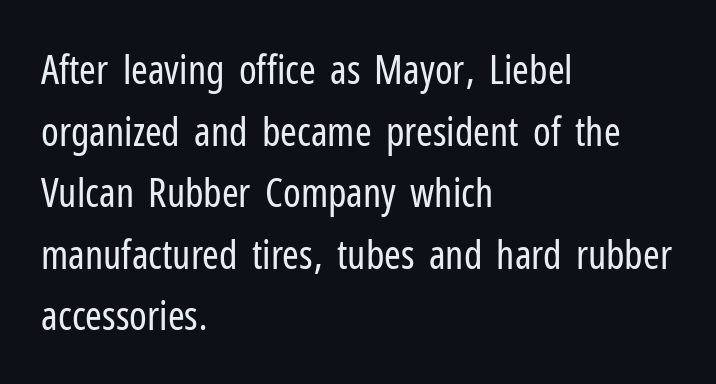
The passage shown is not underscored anywhere. The typesetting does not lean heavy: it is not bold. Ordinary non-slanted type is in use. The letters advance in unequal steps, a hallmark of proportional type.
